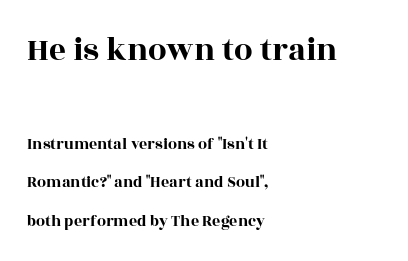
The typography opts for an upright posture over an oblique one. Small tapered or slab feet sit at the stroke ends, so this counts as serif. Is the block centered? No — it sits flush against the left margin. Reading down the column, the eye jumps a long way to each next line. Top chunk: large. Bottom chunk: small.
